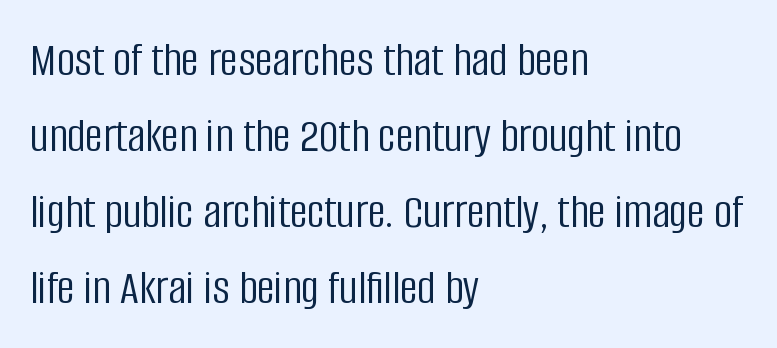
Glyph-to-glyph distance matches everyday printed text. Heaviness? Minimal to ordinary, like unemphasized prose. Do the letters lean? They stand straight. You could not count columns in this text — the font is proportionally spaced. Horizontally, the lines are justified to the leading edge only. Is this a sans? Yes — the strokes have no serifs.
